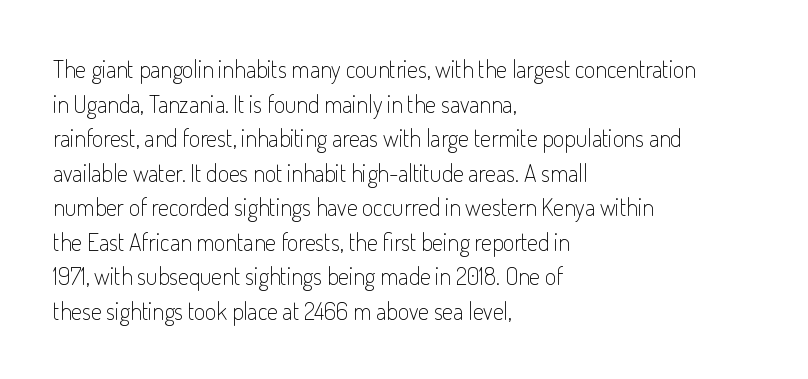
Q: Is the text bold? A: No.
Q: Is the text italic (slanted)? A: No, it is upright.
Q: Is the text underlined? A: No.
Q: How is the paragraph aligned? A: Left-aligned.
Q: Is the spacing between letters normal or unusually wide? A: Normal.
Q: Is the spacing between lines tight, normal or loose? A: Normal.
